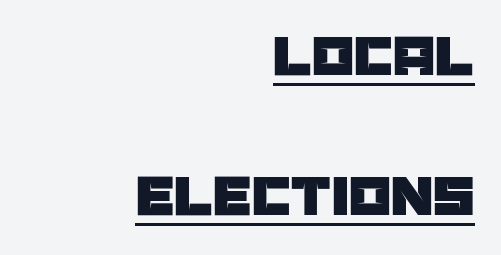
Q: Is the text italic (slanted)? A: No, it is upright.
Q: Is the typeface a serif or a sans-serif typeface? A: Sans-serif.
Q: Is the text underlined? A: Yes.
Q: How is the paragraph aligned? A: Right-aligned.
Q: Is the spacing between letters normal or unusually wide? A: Normal.
Q: Is the spacing between lines tight, normal or loose? A: Loose.
Q: Width (condensed, normal, or wide)? A: Normal.
Q: Stroke contrast? A: Low.
Q: x-height? A: Large.
Q: Monospaced? A: No.
